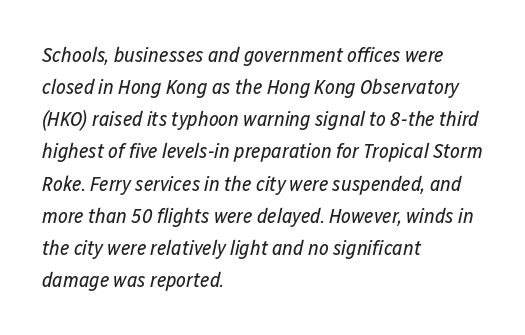
The image shows 21 px text type, italic (leaning right); set left-aligned, normal line spacing (1.53x), normal letter spacing, not underlined.
